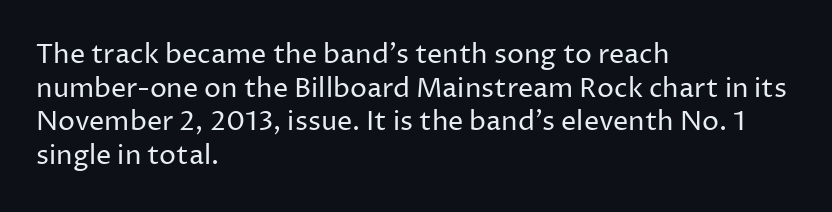
{"italic": "no", "bold": "no", "underline": "no", "align": "left", "line_spacing": "normal", "line_spacing_ratio": 1.25, "letter_spacing": "normal", "letter_spacing_em": 0.0, "glyph_px": 27}
